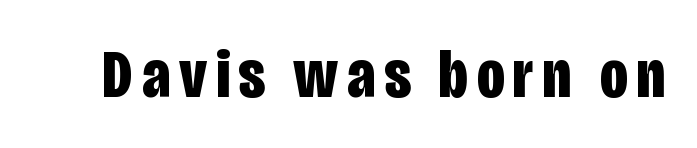
Note: no serifs on the glyphs. Spacing verdict: proportional, widths tailored to each character. Honestly, there is no underline to notice here at all. The passage shown is emphatically bold.
